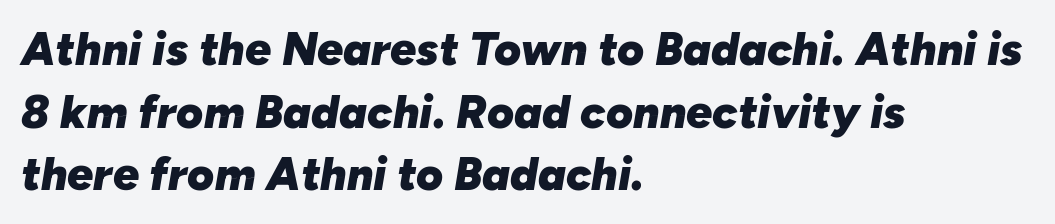
{"italic": "yes", "lean": "right", "slant_degrees": 10, "bold": "yes", "weight": "heavy", "width": "normal", "stroke_contrast": "low", "x_height": "medium", "monospaced": "no", "underline": "no", "align": "left", "line_spacing": "normal", "line_spacing_ratio": 1.36, "letter_spacing": "normal", "letter_spacing_em": 0.0, "glyph_px": 46}
